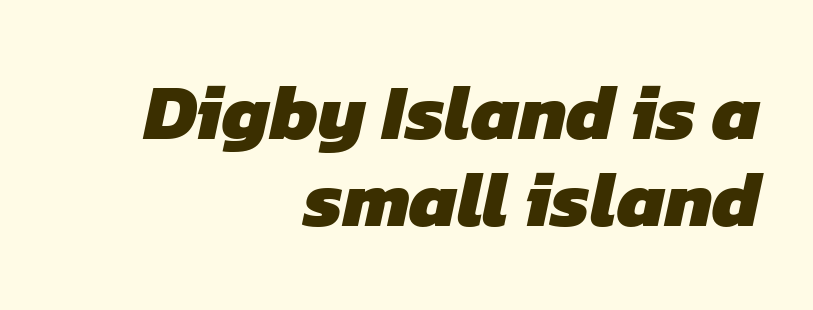
The image shows 78 px heavy sans-serif type; set right-aligned, tight line spacing (1.11x), normal letter spacing, not underlined; low stroke contrast and a medium x-height.
